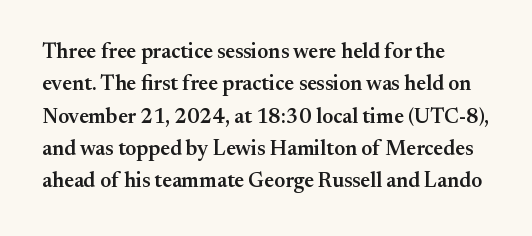
Q: Is the text bold? A: Semi-bold.
Q: Is the text italic (slanted)? A: No, it is upright.
Q: Is the text underlined? A: No.
Q: How is the paragraph aligned? A: Left-aligned.
Q: Is the spacing between letters normal or unusually wide? A: Normal.
Q: Is the spacing between lines tight, normal or loose? A: Normal.
